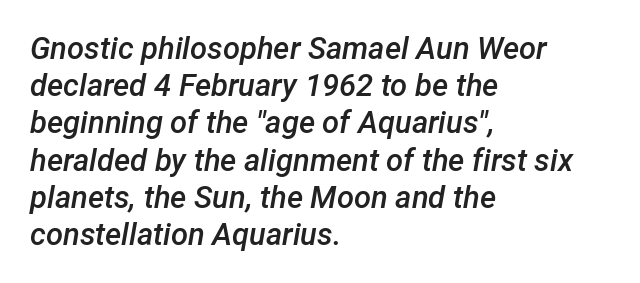
It's the slanting kind of type. This is moderately heavy type, rendered in semibold. Do the characters align in a grid? No, the font is proportional. The line texture is even and compact thanks to regular tracking.
